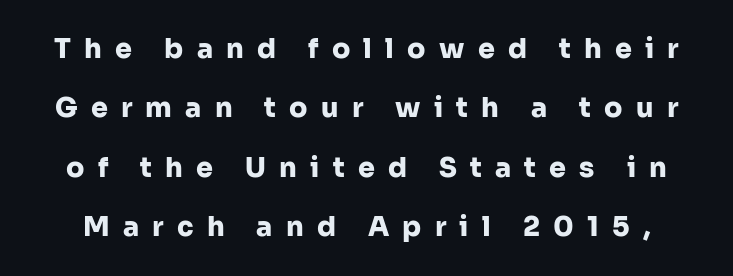
The image shows 27 px bold type, upright; set loose line spacing (2.2x), unusually wide letter spacing (+0.49 em), not underlined.
